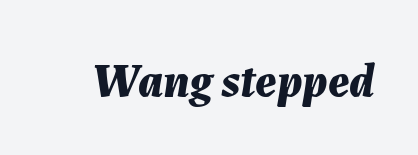
Q: Is the text bold? A: Yes.
Q: Is the text italic (slanted)? A: Yes, it leans right by about 7 degrees.
Q: Is the text underlined? A: No.
Q: Is the spacing between letters normal or unusually wide? A: Normal.
Q: Width (condensed, normal, or wide)? A: Normal.
Q: Stroke contrast? A: Medium.
Q: x-height? A: Medium.
Q: Monospaced? A: No.
